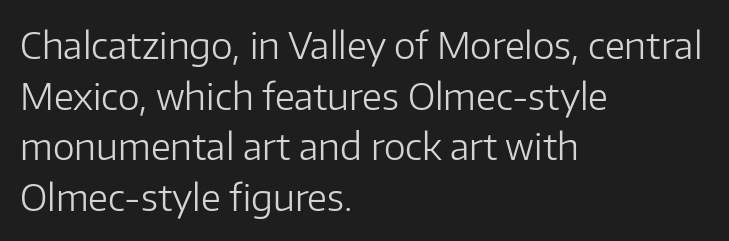
Q: Is the text bold? A: No.
Q: Is the text italic (slanted)? A: No, it is upright.
Q: Is the typeface a serif or a sans-serif typeface? A: Sans-serif.
Q: Is the text underlined? A: No.
Q: How is the paragraph aligned? A: Left-aligned.
Q: Is the spacing between letters normal or unusually wide? A: Normal.
Q: Is the spacing between lines tight, normal or loose? A: Normal.
Q: Width (condensed, normal, or wide)? A: Normal.
Q: Stroke contrast? A: Low.
Q: x-height? A: Medium.
Q: Monospaced? A: No.
